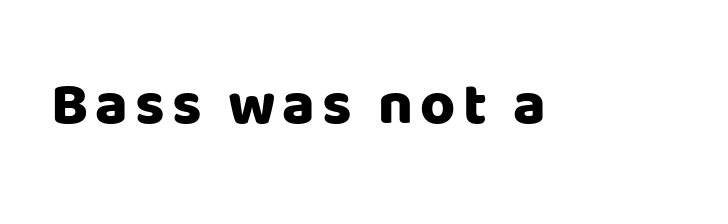
Q: Is the text bold? A: Yes.
Q: Is the text italic (slanted)? A: No, it is upright.
Q: Is the typeface a serif or a sans-serif typeface? A: Sans-serif.
Q: Is the text underlined? A: No.
Q: Width (condensed, normal, or wide)? A: Normal.
Q: Stroke contrast? A: Low.
Q: x-height? A: Large.
Q: Monospaced? A: No.
